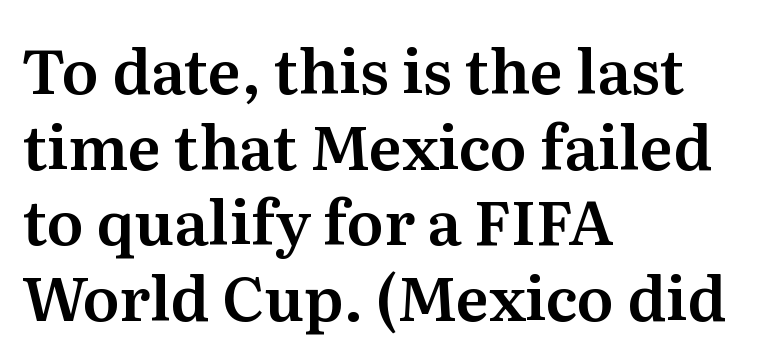
Is this a sans? No — the strokes have serifs. Rule under the text: the space is simply empty. The axis of the letterforms is exactly vertical. Left-aligned paragraph, ragged on the right. Each letter keeps its own natural width here, so spacing adapts to shape. A typesetter would call this zero additional tracking.
